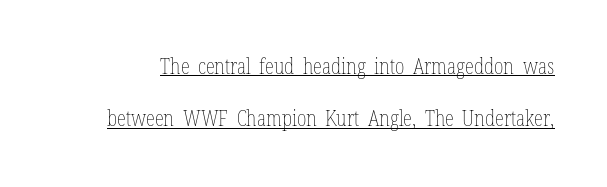
Do the letters lean? They stand straight. Students, observe the line beneath the letters — that is underlining. The cut favours lightness, reaching ordinary text weight at its darkest. Line spacing here is loose. Characters follow at the spacing the type designer built in.
